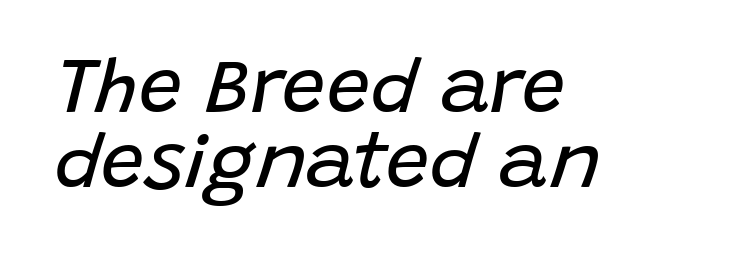
{"italic": "yes", "lean": "right", "slant_degrees": 15, "bold": "no", "weight": "regular", "width": "normal", "stroke_contrast": "low", "x_height": "large", "monospaced": "no", "underline": "no", "align": "left", "line_spacing": "tight", "line_spacing_ratio": 0.98, "letter_spacing": "normal", "letter_spacing_em": 0.0, "glyph_px": 77}
